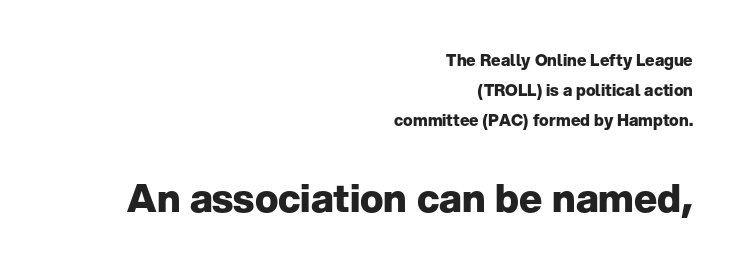
{"serif": "no", "italic": "no", "bold": "yes", "weight": "heavy", "width": "normal", "stroke_contrast": "low", "x_height": "medium", "monospaced": "no", "underline": "no", "align": "right", "line_spacing_ratio": 1.87, "letter_spacing": "normal", "letter_spacing_em": 0.0, "larger_block": "second", "size_ratio": 2.44, "glyph_px": 39}
